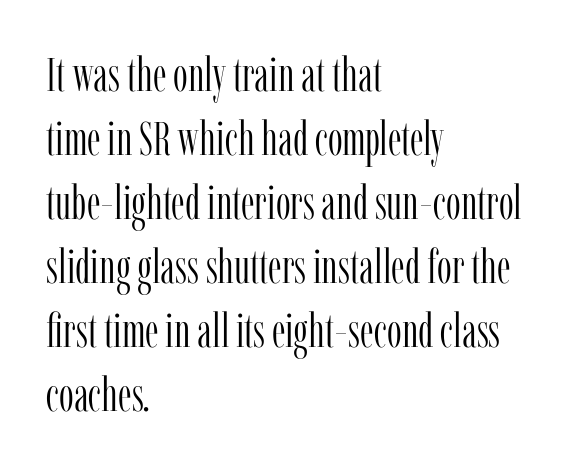
{"serif": "yes", "italic": "no", "bold": "no", "weight": "light", "width": "condensed", "stroke_contrast": "low", "x_height": "medium", "monospaced": "no", "underline": "no", "align": "left", "line_spacing": "normal", "line_spacing_ratio": 1.36, "letter_spacing": "normal", "letter_spacing_em": 0.0, "glyph_px": 47}
